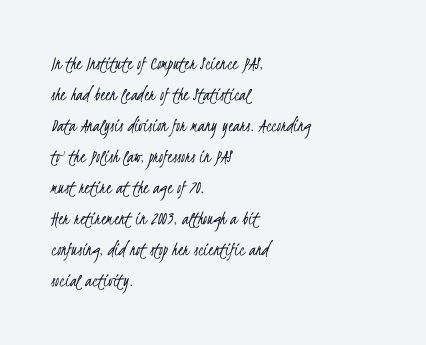
The image shows 20 px text type; set left-aligned, normal line spacing (1.55x), normal letter spacing, not underlined.
